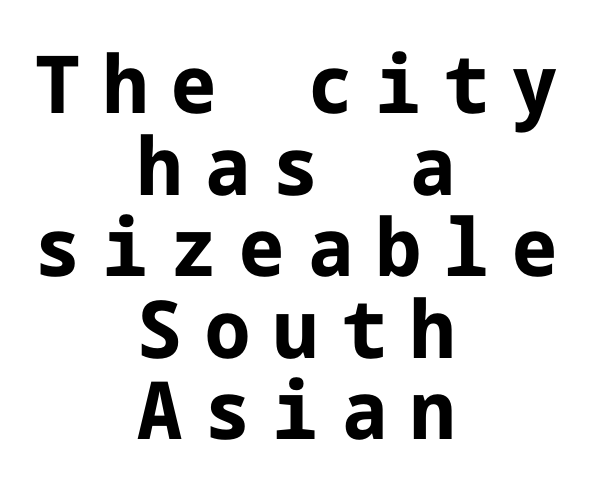
The image shows 80 px bold sans-serif type, upright; set centered, tight line spacing (1.02x), unusually wide letter spacing (+0.29 em), not underlined; low stroke contrast and a medium x-height.
